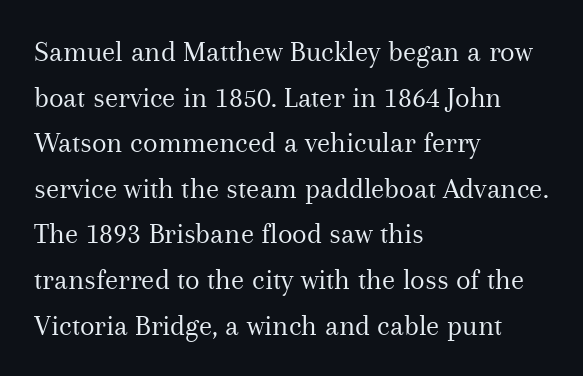
Q: Is the text bold? A: No.
Q: Is the text italic (slanted)? A: No, it is upright.
Q: Is the typeface a serif or a sans-serif typeface? A: Serif.
Q: Is the text underlined? A: No.
Q: How is the paragraph aligned? A: Left-aligned.
Q: Is the spacing between letters normal or unusually wide? A: Normal.
Q: Is the spacing between lines tight, normal or loose? A: Normal.
Q: Width (condensed, normal, or wide)? A: Normal.
Q: Stroke contrast? A: Medium.
Q: x-height? A: Medium.
Q: Monospaced? A: No.
